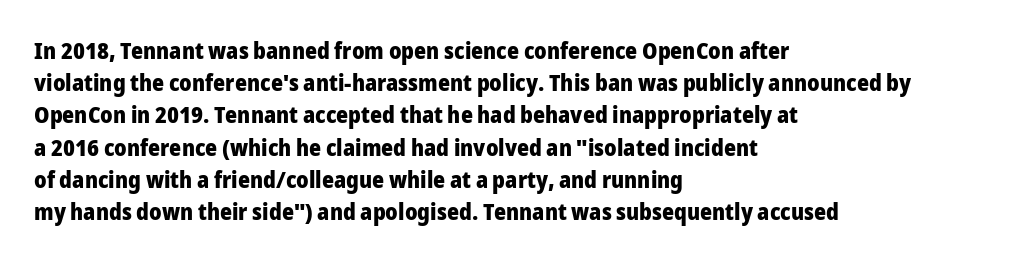
Q: Is the text bold? A: Yes.
Q: Is the text italic (slanted)? A: No, it is upright.
Q: Is the text underlined? A: No.
Q: How is the paragraph aligned? A: Left-aligned.
Q: Is the spacing between letters normal or unusually wide? A: Normal.
Q: Is the spacing between lines tight, normal or loose? A: Normal.
